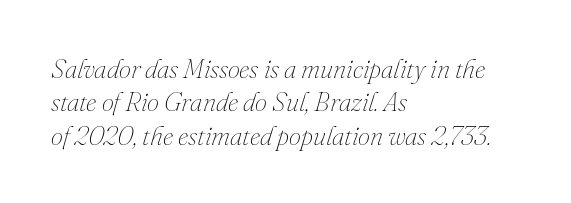
A light-to-regular cut is what we see here. The gaps between neighbouring characters are ordinary and unremarkable. Quick note: italic. Lines of text with bare space underneath. The typesetter chose a ragged-right arrangement here.
